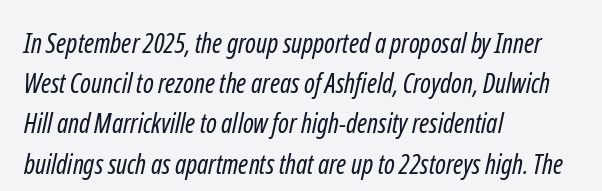
The vertical gap from one line to the next is medium. This rendering leaves character spacing at its baseline value. Just letters on the line, the space beneath them empty. Reading down the block, your eye returns to a fixed left position each line. Is this a heavy cut? Hardly; it is regular or lighter.
